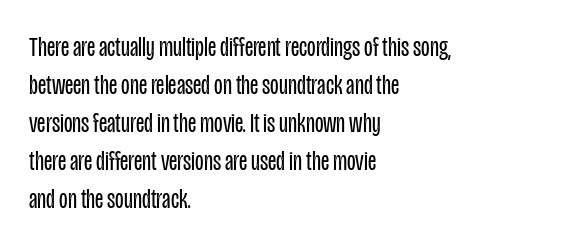
{"serif": "no", "italic": "no", "bold": "no", "weight": "regular", "width": "condensed", "stroke_contrast": "low", "x_height": "large", "monospaced": "no", "underline": "no", "align": "left", "line_spacing": "normal", "line_spacing_ratio": 1.36, "letter_spacing": "normal", "letter_spacing_em": 0.0, "glyph_px": 28}
